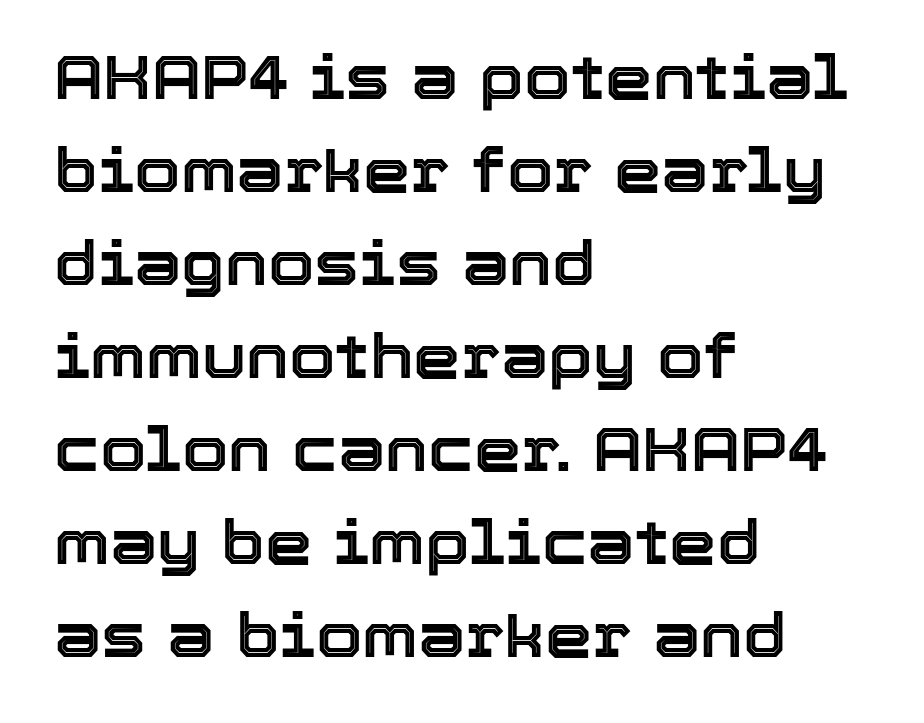
The image shows 60 px text type, upright; set left-aligned, normal line spacing (1.55x), normal letter spacing, not underlined; a medium x-height.
